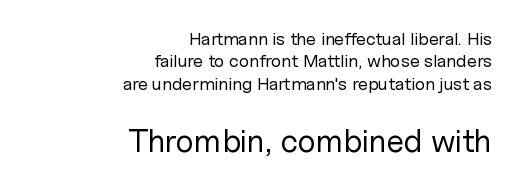
Q: Is the text bold? A: No.
Q: Is the text italic (slanted)? A: No, it is upright.
Q: Is the typeface a serif or a sans-serif typeface? A: Sans-serif.
Q: Is the text underlined? A: No.
Q: How is the paragraph aligned? A: Right-aligned.
Q: Is the spacing between letters normal or unusually wide? A: Normal.
Q: Which block of text is set in a larger size, the first (top) or the second (bottom)? A: The second (bottom) one.
Q: Width (condensed, normal, or wide)? A: Normal.
Q: Stroke contrast? A: Low.
Q: x-height? A: Medium.
Q: Monospaced? A: No.
